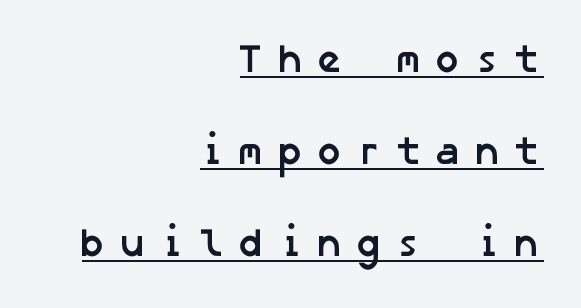
Q: Is the text bold? A: Yes.
Q: Is the typeface a serif or a sans-serif typeface? A: Sans-serif.
Q: Is the text underlined? A: Yes.
Q: How is the paragraph aligned? A: Right-aligned.
Q: Is the spacing between letters normal or unusually wide? A: Unusually wide.
Q: Is the spacing between lines tight, normal or loose? A: Loose.
Q: Width (condensed, normal, or wide)? A: Normal.
Q: Stroke contrast? A: Low.
Q: x-height? A: Medium.
